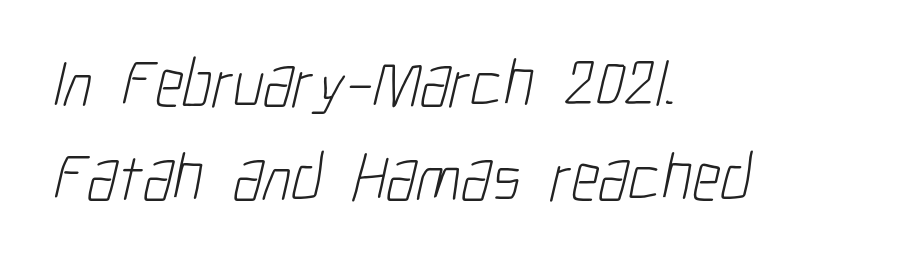
Think of a printed novel: that variable character pitch is what you see here. No extra ink here — the face is not bold. The horizontal fit of the characters is conventional and even. Short and long lines alike share a common starting point at left. What's the leading like? Ordinary, nothing unusual. This sample uses a sans-serif face.
